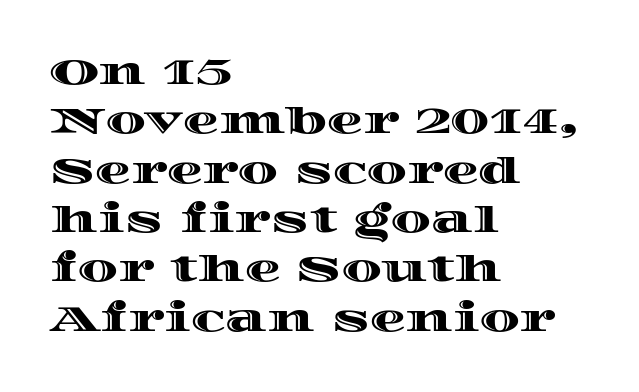
Q: Is the text italic (slanted)? A: No, it is upright.
Q: Is the text underlined? A: No.
Q: How is the paragraph aligned? A: Left-aligned.
Q: Is the spacing between letters normal or unusually wide? A: Normal.
Q: Is the spacing between lines tight, normal or loose? A: Normal.
Q: Width (condensed, normal, or wide)? A: Wide.
Q: x-height? A: Large.
Q: Monospaced? A: No.
